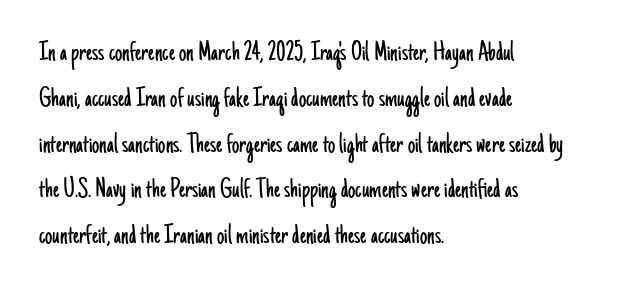
{"serif": "no", "italic": "no", "bold": "no", "weight": "light", "width": "condensed", "stroke_contrast": "low", "x_height": "small", "monospaced": "no", "underline": "no", "align": "left", "line_spacing": "normal", "line_spacing_ratio": 1.58, "letter_spacing": "normal", "letter_spacing_em": 0.0, "glyph_px": 29}
